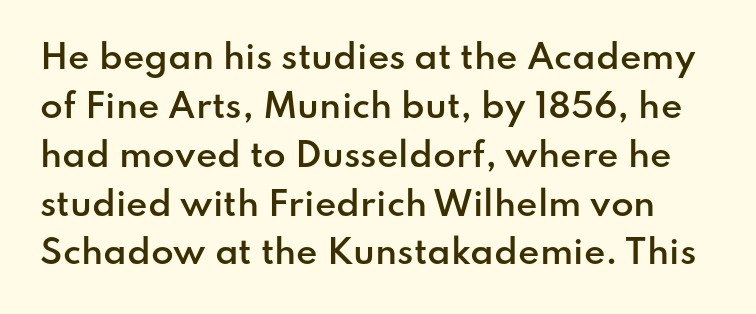
Regular leading. Glance below the letters and you will spot only blank space. The face used here is proportionally spaced, like ordinary book or web type. Font category for this specimen: sans-serif. Characters remain perfectly vertical along every line. Is the letter spacing exaggerated? No — it looks like the ordinary default.
